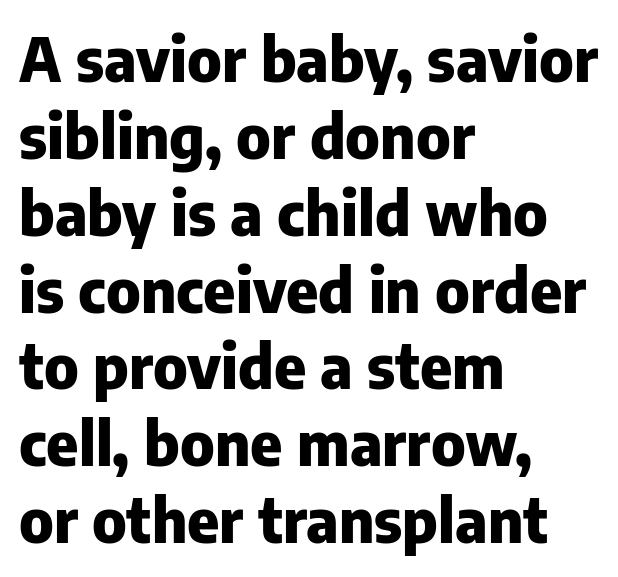
The image shows 61 px heavy sans-serif type, upright; set left-aligned, normal line spacing (1.26x), normal letter spacing, not underlined; low stroke contrast and a medium x-height.
